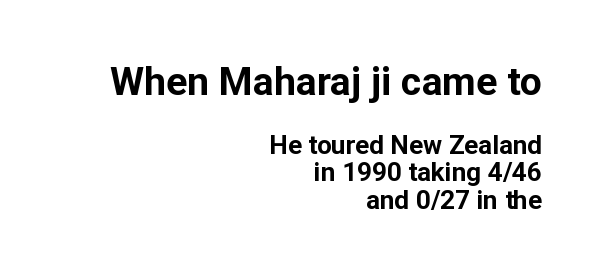
{"serif": "no", "italic": "no", "bold": "yes", "weight": "bold", "width": "normal", "stroke_contrast": "low", "x_height": "medium", "monospaced": "no", "underline": "no", "align": "right", "line_spacing": "tight", "line_spacing_ratio": 1.05, "letter_spacing": "normal", "letter_spacing_em": 0.0, "larger_block": "first", "size_ratio": 1.5, "glyph_px": 39}
